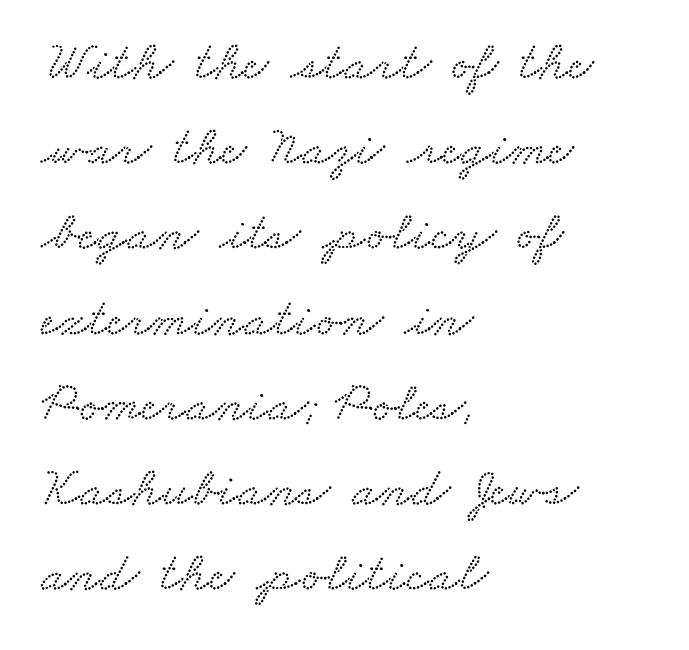
{"serif": "yes", "width": "wide", "stroke_contrast": "low", "x_height": "small", "monospaced": "no", "underline": "no", "align": "left", "line_spacing": "normal", "line_spacing_ratio": 1.55, "letter_spacing": "normal", "letter_spacing_em": 0.0, "glyph_px": 55}
